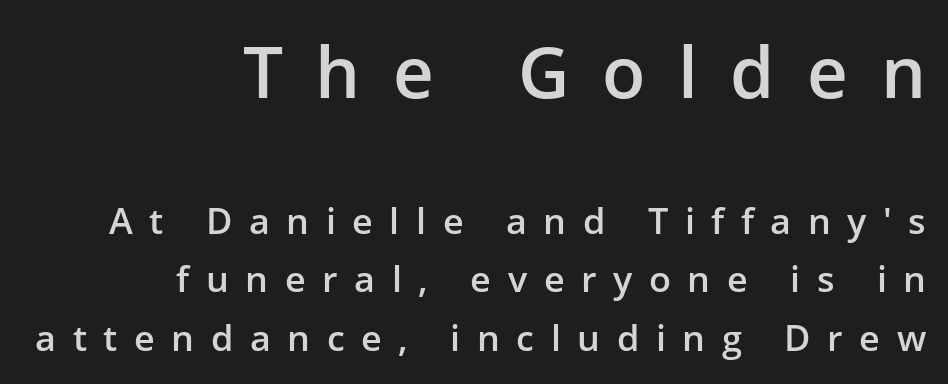
The image shows 71 px semibold sans-serif type, upright; set right-aligned, normal line spacing (1.63x), unusually wide letter spacing (+0.46 em), not underlined; the first (top) block is 1.97x larger; low stroke contrast and a medium x-height.
